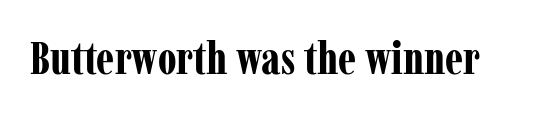
{"serif": "yes", "italic": "no", "bold": "yes", "weight": "bold", "width": "condensed", "stroke_contrast": "low", "x_height": "medium", "monospaced": "no", "underline": "no", "letter_spacing": "normal", "letter_spacing_em": 0.0, "glyph_px": 46}
